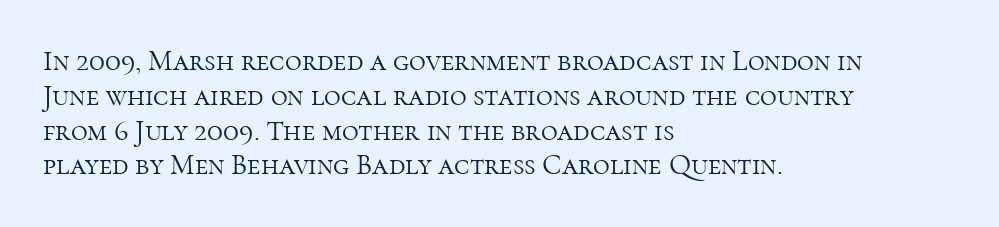
{"serif": "yes", "italic": "no", "bold": "no", "weight": "light", "width": "normal", "stroke_contrast": "high", "x_height": "medium", "monospaced": "no", "underline": "no", "align": "left", "line_spacing_ratio": 1.2, "letter_spacing": "normal", "letter_spacing_em": 0.0, "glyph_px": 29}
